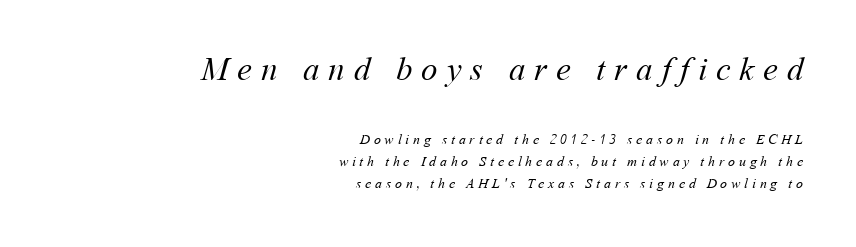
One glance says typical: line gaps are just what's usual. Spacing verdict: proportional, widths tailored to each character. Casual observation: everything's shoved over to the right. Has an underline been added? It has not.
